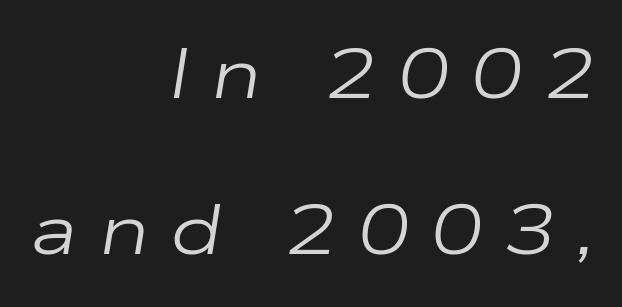
{"italic": "yes", "lean": "right", "slant_degrees": 9, "bold": "no", "weight": "regular", "width": "wide", "stroke_contrast": "low", "x_height": "medium", "monospaced": "no", "underline": "no", "align": "right", "line_spacing": "loose", "line_spacing_ratio": 2.2, "letter_spacing": "wide", "letter_spacing_em": 0.28, "glyph_px": 71}
